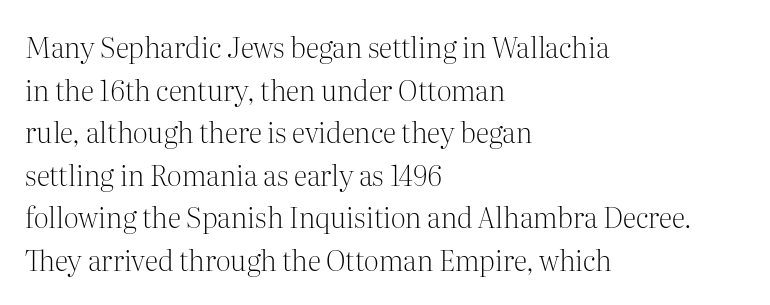
Q: Is the text bold? A: No.
Q: Is the text italic (slanted)? A: No, it is upright.
Q: Is the typeface a serif or a sans-serif typeface? A: Serif.
Q: Is the text underlined? A: No.
Q: How is the paragraph aligned? A: Left-aligned.
Q: Is the spacing between letters normal or unusually wide? A: Normal.
Q: Is the spacing between lines tight, normal or loose? A: Normal.
Q: Width (condensed, normal, or wide)? A: Normal.
Q: Stroke contrast? A: Medium.
Q: x-height? A: Medium.
Q: Monospaced? A: No.
